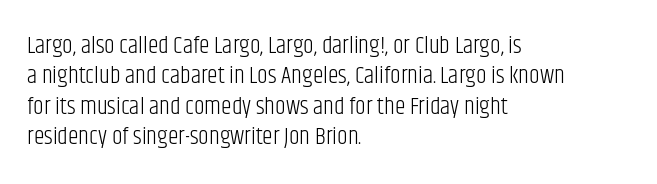
Q: Is the text bold? A: No.
Q: Is the text italic (slanted)? A: No, it is upright.
Q: Is the text underlined? A: No.
Q: How is the paragraph aligned? A: Left-aligned.
Q: Is the spacing between letters normal or unusually wide? A: Normal.
Q: Is the spacing between lines tight, normal or loose? A: Normal.
